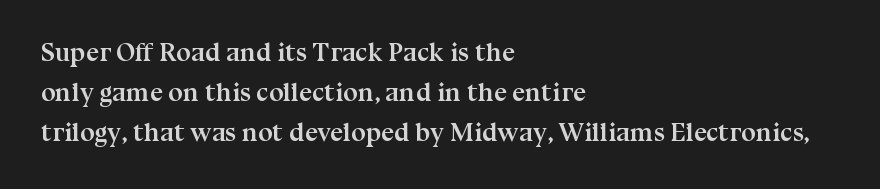
The image shows 26 px bold type, upright; set left-aligned, normal line spacing (1.53x), normal letter spacing, not underlined.
